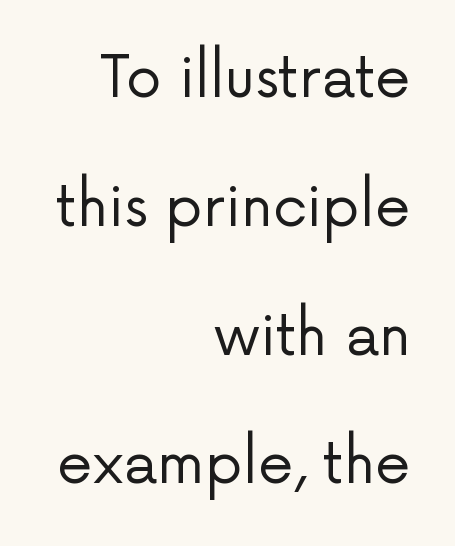
{"serif": "no", "italic": "no", "bold": "no", "weight": "regular", "width": "normal", "stroke_contrast": "low", "x_height": "medium", "monospaced": "no", "underline": "no", "align": "right", "line_spacing": "loose", "line_spacing_ratio": 2.26, "letter_spacing": "normal", "letter_spacing_em": 0.0, "glyph_px": 57}
